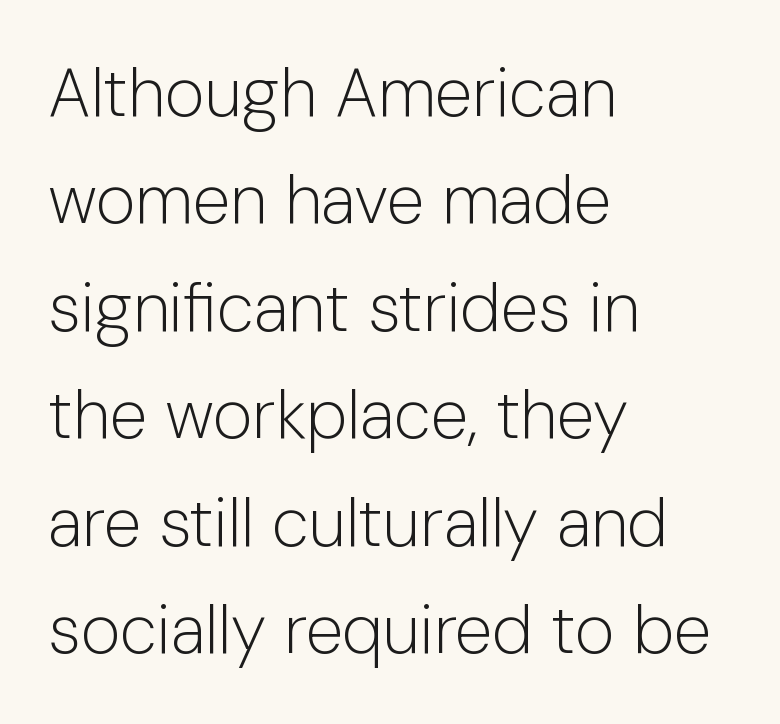
A student would call this left alignment; a typographer would say flush left, rag right. Tracking value appears to be zero — textbook default spacing. Letters rest on an invisible, unmarked baseline. Unbolded letterforms with no extra heft. The letters carry no serifs — their stems end cleanly without finishing strokes.
